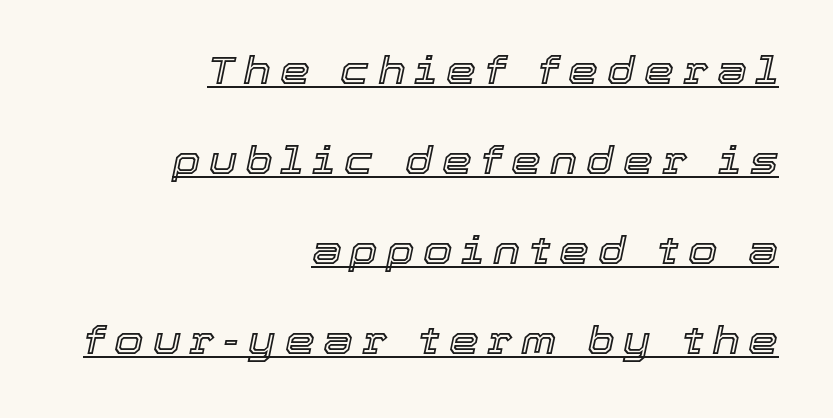
The image shows 38 px text type, italic (leaning right); set right-aligned, loose line spacing (2.37x), unusually wide letter spacing (+0.23 em), underlined; a medium x-height.
